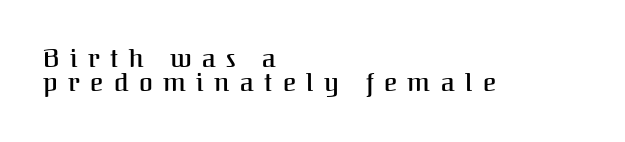
The image shows 25 px text type, upright; set left-aligned, tight line spacing (0.95x), unusually wide letter spacing (+0.42 em), not underlined.
